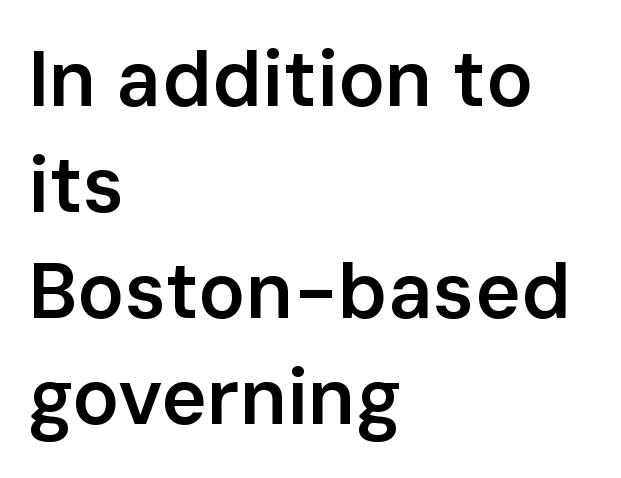
{"serif": "no", "italic": "no", "bold": "semi", "weight": "semibold", "width": "normal", "stroke_contrast": "low", "x_height": "medium", "monospaced": "no", "underline": "no", "align": "left", "line_spacing": "normal", "line_spacing_ratio": 1.36, "letter_spacing": "normal", "letter_spacing_em": 0.0, "glyph_px": 78}
